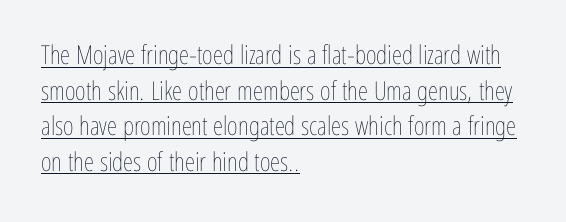
The type is set solid horizontally, with unmodified tracking. The line-height multiplier appears to be the usual default. Stroke thickness stays within the range of a standard reading face or lighter. The paragraph has a hard left edge and a soft right edge.
